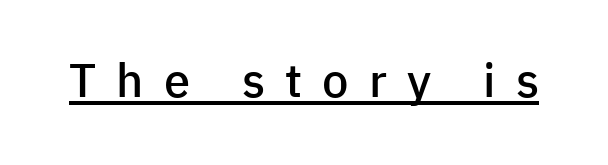
{"serif": "no", "italic": "no", "bold": "semi", "weight": "semibold", "width": "normal", "stroke_contrast": "low", "x_height": "medium", "monospaced": "no", "underline": "yes", "letter_spacing": "wide", "letter_spacing_em": 0.43, "glyph_px": 47}
